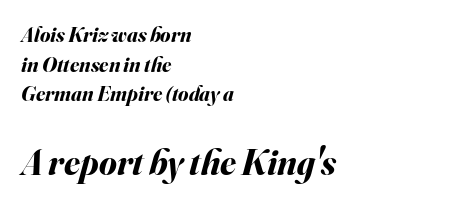
The emphasis by scale lands on block number two, below. Each glyph is drawn with heavy, bold strokes. A classic flush-left, rag-right setting is used for this passage. Each row of text sits above clean, open space. Style check: oblique. The rendering uses natural spacing where letterforms have individual widths.
